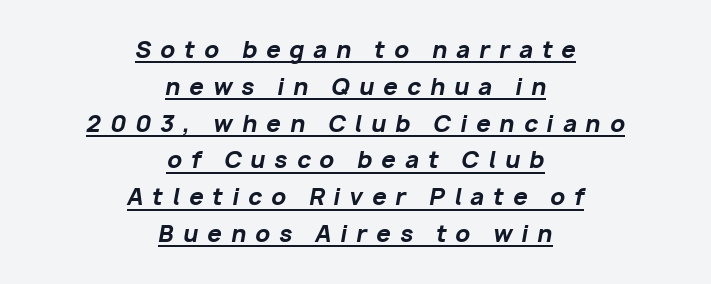
Q: Is the text bold? A: Yes.
Q: Is the text italic (slanted)? A: Yes, it leans right by about 10 degrees.
Q: Is the text underlined? A: Yes.
Q: How is the paragraph aligned? A: Centered.
Q: Is the spacing between letters normal or unusually wide? A: Unusually wide.
Q: Is the spacing between lines tight, normal or loose? A: Normal.
